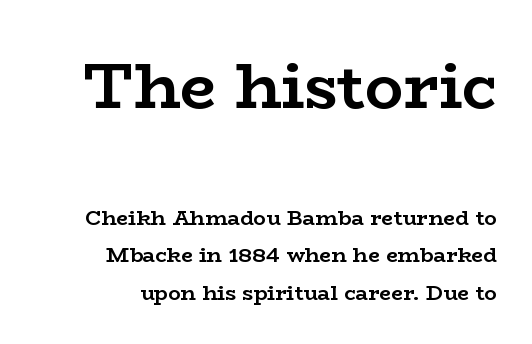
The image shows 64 px semibold, wide serif type, upright; set right-aligned, line spacing 1.79x, normal letter spacing, not underlined; the first (top) block is 3.05x larger; low stroke contrast and a medium x-height.
